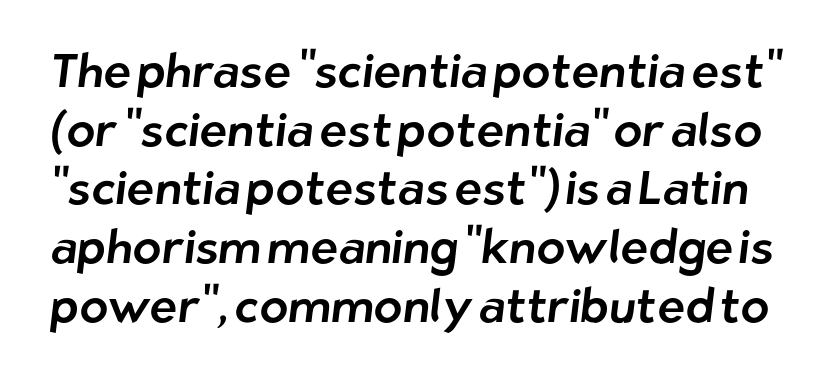
Q: Is the typeface a serif or a sans-serif typeface? A: Sans-serif.
Q: Is the text underlined? A: No.
Q: Is the spacing between letters normal or unusually wide? A: Normal.
Q: Is the spacing between lines tight, normal or loose? A: Normal.
Q: Width (condensed, normal, or wide)? A: Normal.
Q: Stroke contrast? A: Low.
Q: x-height? A: Medium.
Q: Monospaced? A: No.
